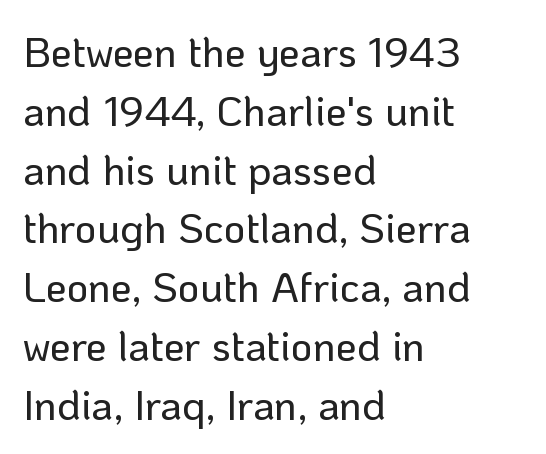
{"serif": "no", "italic": "no", "width": "normal", "stroke_contrast": "low", "x_height": "medium", "monospaced": "no", "underline": "no", "align": "left", "line_spacing": "normal", "line_spacing_ratio": 1.4, "letter_spacing": "normal", "letter_spacing_em": 0.0, "glyph_px": 42}
